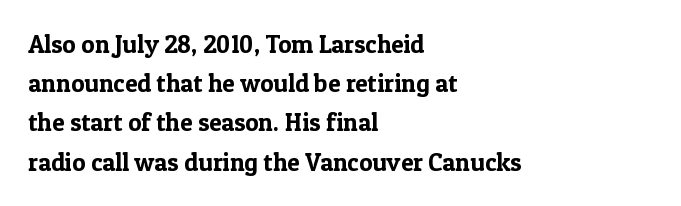
The foot of each line stays bare and open. Upright lettering throughout. Characters follow at the spacing the type designer built in. Line spacing here is normal.
